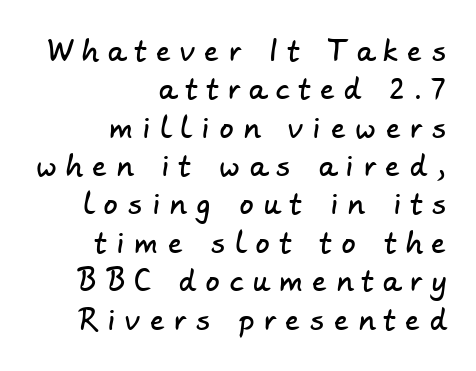
The image shows 28 px sans-serif type; set right-aligned, normal line spacing (1.37x), unusually wide letter spacing (+0.36 em), not underlined; low stroke contrast and a small x-height.
